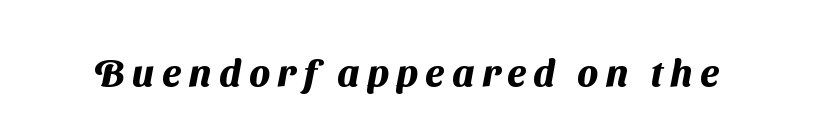
This rendering widens character spacing well past its baseline value. Is this a fixed-width face? No — the glyphs have proportional, varying widths. Students, this is bold: see how much ink each stroke carries. The glyphs are unaccompanied by any horizontal stroke below them.
